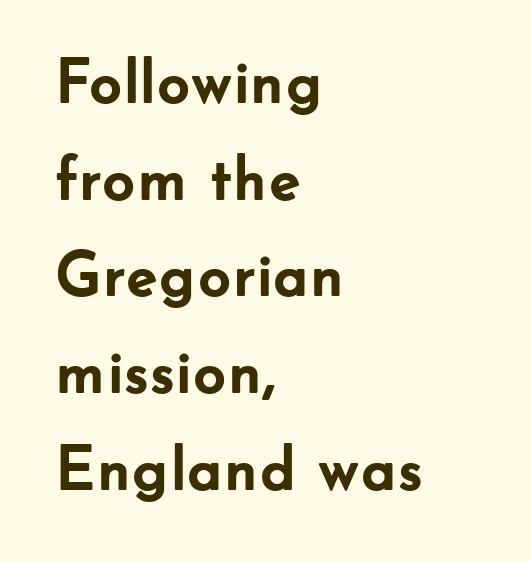
Q: Is the text bold? A: Yes.
Q: Is the text italic (slanted)? A: No, it is upright.
Q: Is the typeface a serif or a sans-serif typeface? A: Sans-serif.
Q: Is the text underlined? A: No.
Q: How is the paragraph aligned? A: Left-aligned.
Q: Is the spacing between letters normal or unusually wide? A: Normal.
Q: Is the spacing between lines tight, normal or loose? A: Normal.
Q: Width (condensed, normal, or wide)? A: Normal.
Q: Stroke contrast? A: Low.
Q: x-height? A: Small.
Q: Monospaced? A: No.
